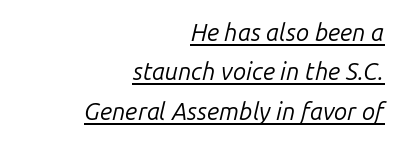
{"italic": "yes", "lean": "right", "slant_degrees": 14, "bold": "no", "underline": "yes", "align": "right", "line_spacing": "normal", "line_spacing_ratio": 1.64, "letter_spacing": "normal", "letter_spacing_em": 0.0, "glyph_px": 24}
